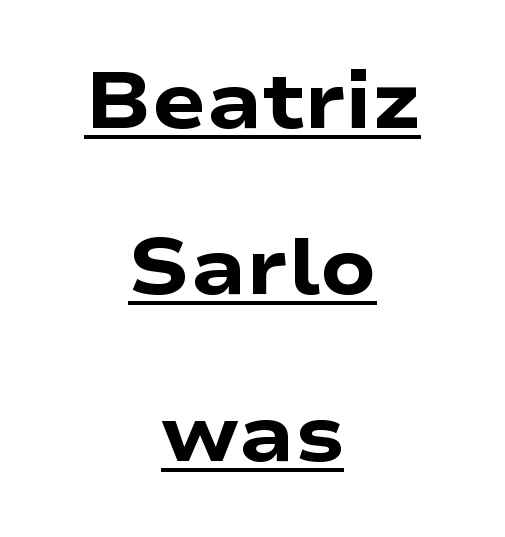
Q: Is the text bold? A: Yes.
Q: Is the text italic (slanted)? A: No, it is upright.
Q: Is the typeface a serif or a sans-serif typeface? A: Sans-serif.
Q: Is the text underlined? A: Yes.
Q: How is the paragraph aligned? A: Centered.
Q: Is the spacing between letters normal or unusually wide? A: Normal.
Q: Is the spacing between lines tight, normal or loose? A: Loose.
Q: Width (condensed, normal, or wide)? A: Wide.
Q: Stroke contrast? A: Low.
Q: x-height? A: Medium.
Q: Monospaced? A: No.
